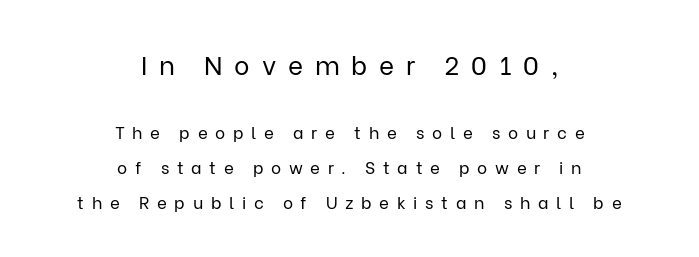
Q: Is the text bold? A: No.
Q: Is the text italic (slanted)? A: No, it is upright.
Q: Is the text underlined? A: No.
Q: How is the paragraph aligned? A: Centered.
Q: Is the spacing between letters normal or unusually wide? A: Unusually wide.
Q: Is the spacing between lines tight, normal or loose? A: Loose.
Q: Which block of text is set in a larger size, the first (top) or the second (bottom)? A: The first (top) one.
